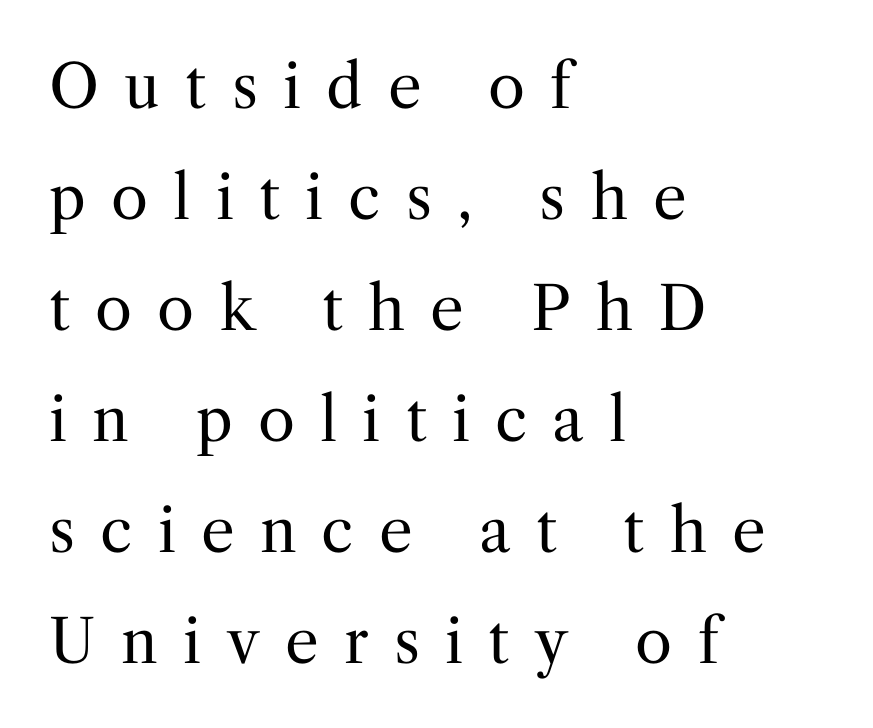
Q: Is the text bold? A: No.
Q: Is the text italic (slanted)? A: No, it is upright.
Q: Is the typeface a serif or a sans-serif typeface? A: Serif.
Q: Is the text underlined? A: No.
Q: How is the paragraph aligned? A: Left-aligned.
Q: Is the spacing between letters normal or unusually wide? A: Unusually wide.
Q: Width (condensed, normal, or wide)? A: Normal.
Q: Stroke contrast? A: Medium.
Q: x-height? A: Medium.
Q: Monospaced? A: No.
